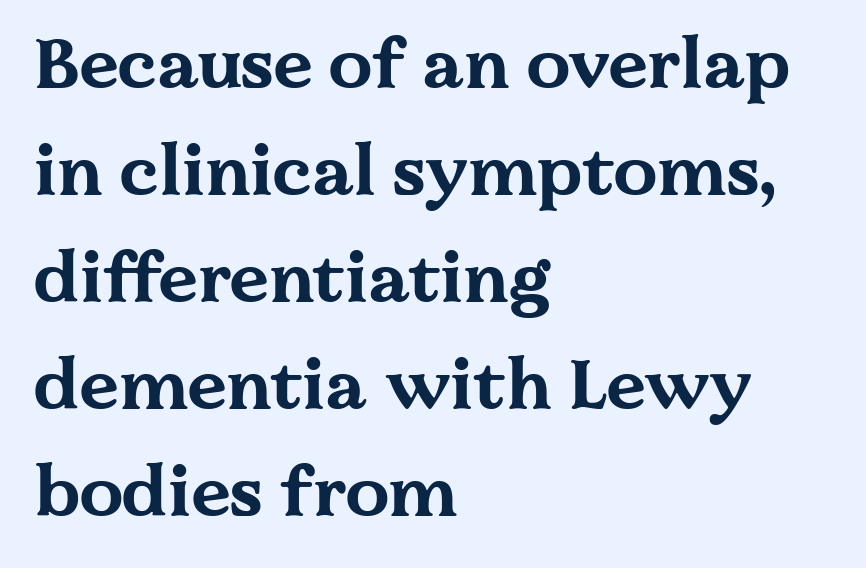
Q: Is the text bold? A: Yes.
Q: Is the text italic (slanted)? A: No, it is upright.
Q: Is the typeface a serif or a sans-serif typeface? A: Serif.
Q: Is the text underlined? A: No.
Q: How is the paragraph aligned? A: Left-aligned.
Q: Is the spacing between letters normal or unusually wide? A: Normal.
Q: Is the spacing between lines tight, normal or loose? A: Normal.
Q: Width (condensed, normal, or wide)? A: Wide.
Q: Stroke contrast? A: Medium.
Q: x-height? A: Medium.
Q: Monospaced? A: No.
